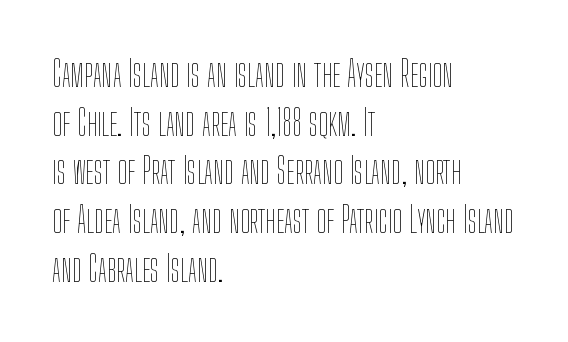
{"italic": "no", "bold": "no", "weight": "thin", "width": "condensed", "stroke_contrast": "low", "x_height": "medium", "monospaced": "no", "underline": "no", "align": "left", "line_spacing": "normal", "line_spacing_ratio": 1.39, "letter_spacing": "normal", "letter_spacing_em": 0.0, "glyph_px": 35}
